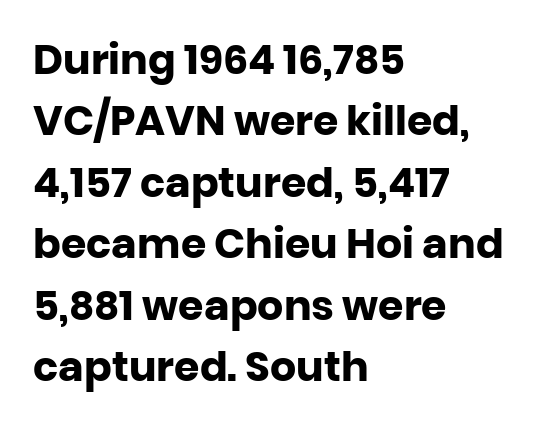
The image shows 41 px heavy sans-serif type, upright; set left-aligned, normal line spacing (1.5x), normal letter spacing, not underlined; low stroke contrast and a large x-height.
